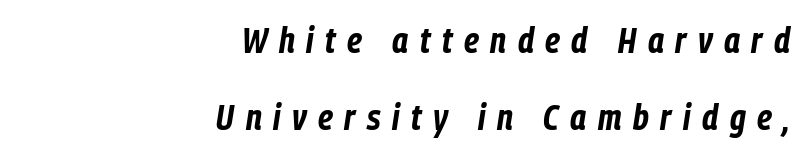
Q: Is the text bold? A: Yes.
Q: Is the text italic (slanted)? A: Yes, it leans right by about 9 degrees.
Q: Is the text underlined? A: No.
Q: How is the paragraph aligned? A: Right-aligned.
Q: Is the spacing between letters normal or unusually wide? A: Unusually wide.
Q: Is the spacing between lines tight, normal or loose? A: Loose.
Q: Width (condensed, normal, or wide)? A: Condensed.
Q: Stroke contrast? A: Low.
Q: x-height? A: Medium.
Q: Monospaced? A: No.
